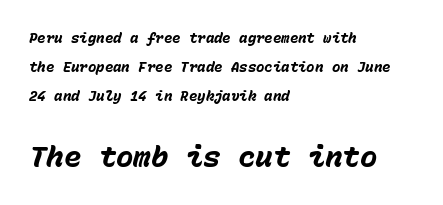
Q: Is the text bold? A: Yes.
Q: Is the text italic (slanted)? A: Yes, it leans right by about 15 degrees.
Q: Is the text underlined? A: No.
Q: How is the paragraph aligned? A: Left-aligned.
Q: Is the spacing between letters normal or unusually wide? A: Normal.
Q: Is the spacing between lines tight, normal or loose? A: Loose.
Q: Which block of text is set in a larger size, the first (top) or the second (bottom)? A: The second (bottom) one.
Q: Width (condensed, normal, or wide)? A: Normal.
Q: Stroke contrast? A: Low.
Q: x-height? A: Medium.
Q: Monospaced? A: Yes.
